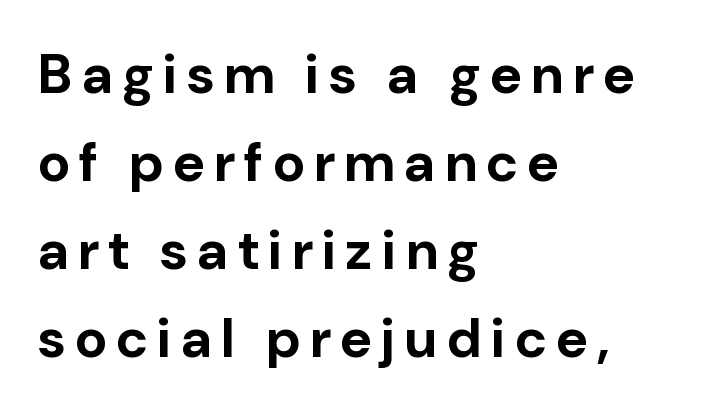
Q: Is the text bold? A: Yes.
Q: Is the text italic (slanted)? A: No, it is upright.
Q: Is the typeface a serif or a sans-serif typeface? A: Sans-serif.
Q: Is the text underlined? A: No.
Q: How is the paragraph aligned? A: Left-aligned.
Q: Is the spacing between lines tight, normal or loose? A: Normal.
Q: Width (condensed, normal, or wide)? A: Normal.
Q: Stroke contrast? A: Low.
Q: x-height? A: Medium.
Q: Monospaced? A: No.
